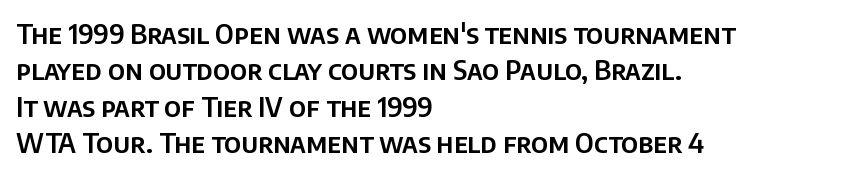
Q: Is the text italic (slanted)? A: No, it is upright.
Q: Is the text underlined? A: No.
Q: How is the paragraph aligned? A: Left-aligned.
Q: Is the spacing between letters normal or unusually wide? A: Normal.
Q: Is the spacing between lines tight, normal or loose? A: Normal.
